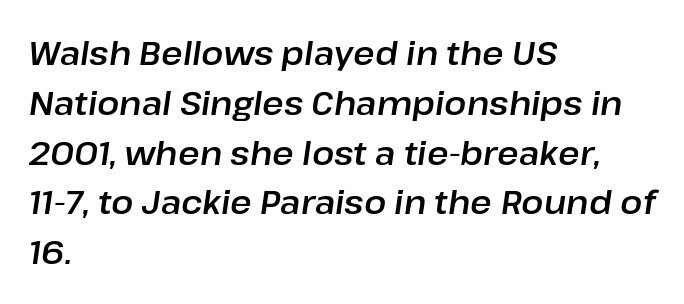
Decoration check: the copy has no underline. Students, observe: this is what conventionally led text looks like. Is the type slanted? Yes — the strokes lean at a clear angle. Looks like regular typesetting: each glyph gets only the width it needs. Here the glyphs are tracked normally, forming tight word shapes.
